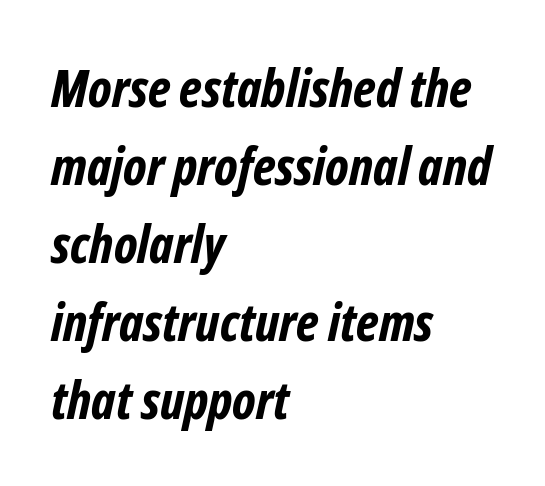
{"serif": "no", "bold": "yes", "weight": "bold", "width": "condensed", "stroke_contrast": "low", "x_height": "medium", "monospaced": "no", "underline": "no", "align": "left", "line_spacing": "normal", "line_spacing_ratio": 1.5, "letter_spacing": "normal", "letter_spacing_em": 0.0, "glyph_px": 52}
